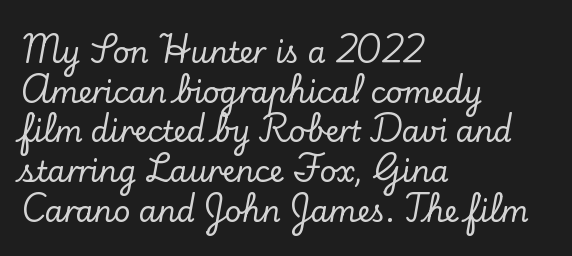
{"serif": "yes", "width": "normal", "stroke_contrast": "low", "x_height": "small", "monospaced": "no", "underline": "no", "align": "left", "line_spacing": "normal", "line_spacing_ratio": 1.37, "letter_spacing": "normal", "letter_spacing_em": 0.0, "glyph_px": 29}
